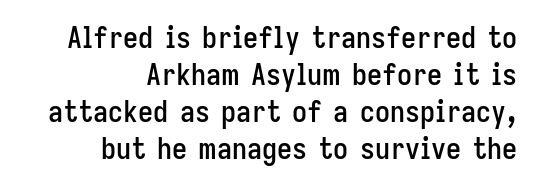
The image shows 30 px condensed sans-serif type, upright; set right-aligned, line spacing 1.23x, normal letter spacing, not underlined; low stroke contrast and a medium x-height.
